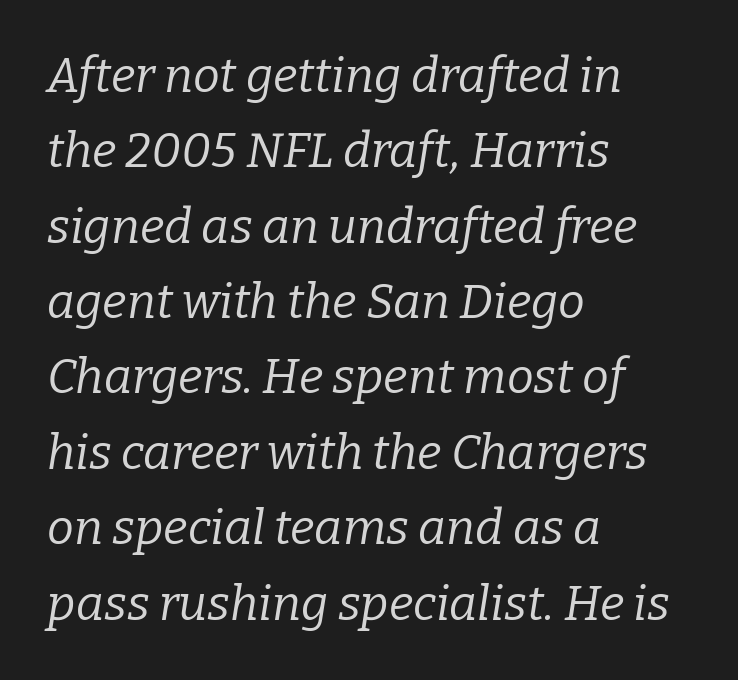
Q: Is the text bold? A: No.
Q: Is the text italic (slanted)? A: Yes, it leans right by about 9 degrees.
Q: Is the typeface a serif or a sans-serif typeface? A: Serif.
Q: Is the text underlined? A: No.
Q: How is the paragraph aligned? A: Left-aligned.
Q: Is the spacing between letters normal or unusually wide? A: Normal.
Q: Is the spacing between lines tight, normal or loose? A: Normal.
Q: Width (condensed, normal, or wide)? A: Normal.
Q: Stroke contrast? A: Low.
Q: x-height? A: Medium.
Q: Monospaced? A: No.
